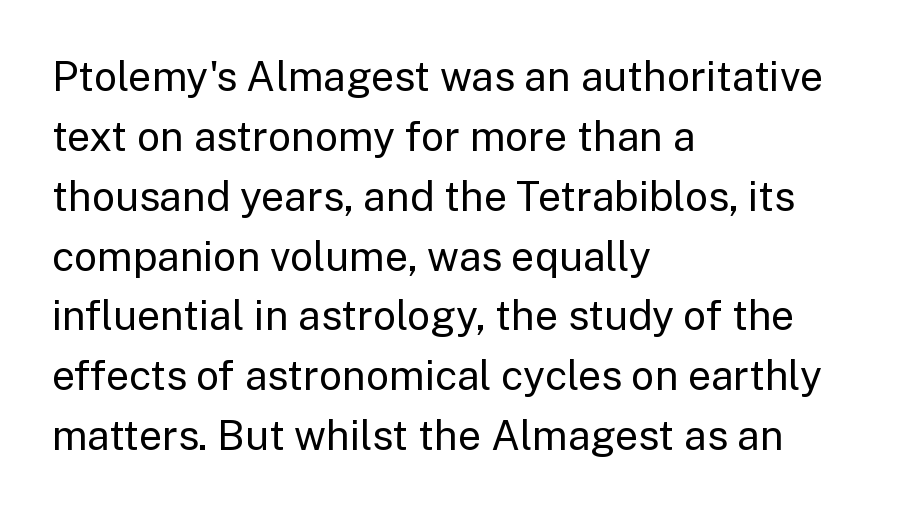
Q: Is the text bold? A: No.
Q: Is the text italic (slanted)? A: No, it is upright.
Q: Is the typeface a serif or a sans-serif typeface? A: Sans-serif.
Q: Is the text underlined? A: No.
Q: How is the paragraph aligned? A: Left-aligned.
Q: Is the spacing between letters normal or unusually wide? A: Normal.
Q: Is the spacing between lines tight, normal or loose? A: Normal.
Q: Width (condensed, normal, or wide)? A: Normal.
Q: Stroke contrast? A: Low.
Q: x-height? A: Medium.
Q: Monospaced? A: No.
